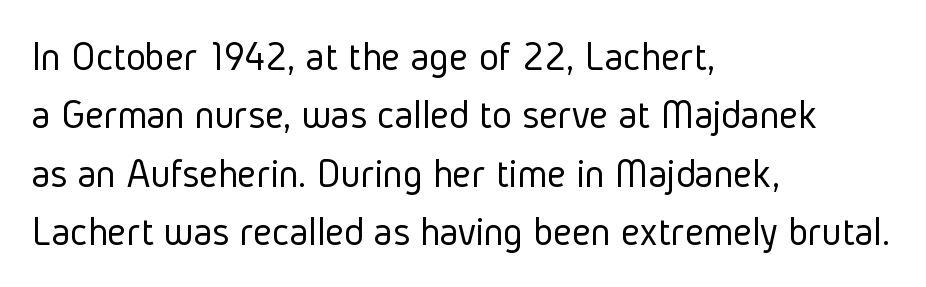
Characters remain perfectly vertical along every line. The setting favours the left margin, as ordinary paragraphs usually do. The text was rendered using a sans face with plain stroke endings. Normally led — the rows are evenly, conventionally spaced.
